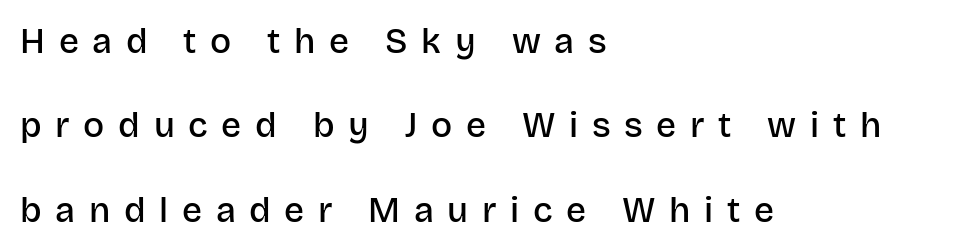
Q: Is the text bold? A: Semi-bold.
Q: Is the text italic (slanted)? A: No, it is upright.
Q: Is the typeface a serif or a sans-serif typeface? A: Sans-serif.
Q: Is the text underlined? A: No.
Q: How is the paragraph aligned? A: Left-aligned.
Q: Is the spacing between letters normal or unusually wide? A: Unusually wide.
Q: Is the spacing between lines tight, normal or loose? A: Loose.
Q: Width (condensed, normal, or wide)? A: Normal.
Q: Stroke contrast? A: Low.
Q: x-height? A: Large.
Q: Monospaced? A: No.
